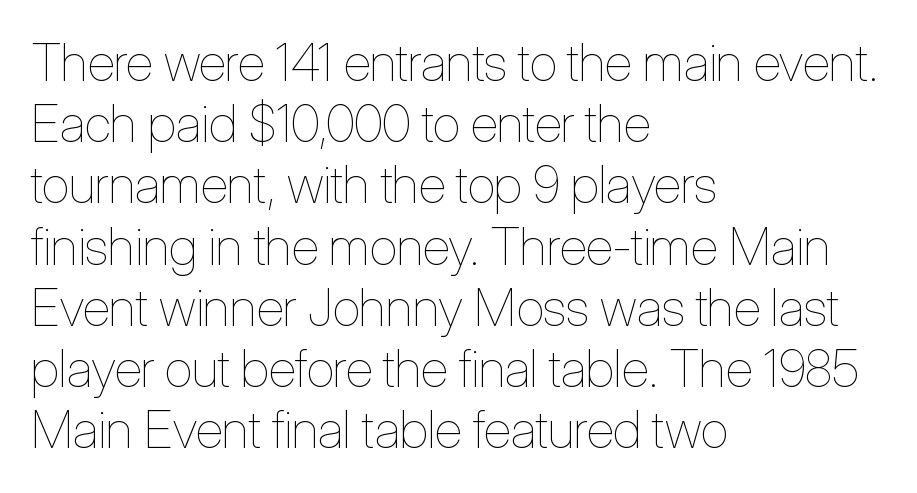
Q: Is the text bold? A: No.
Q: Is the text italic (slanted)? A: No, it is upright.
Q: Is the text underlined? A: No.
Q: How is the paragraph aligned? A: Left-aligned.
Q: Is the spacing between letters normal or unusually wide? A: Normal.
Q: Width (condensed, normal, or wide)? A: Condensed.
Q: Stroke contrast? A: Low.
Q: x-height? A: Medium.
Q: Monospaced? A: No.
